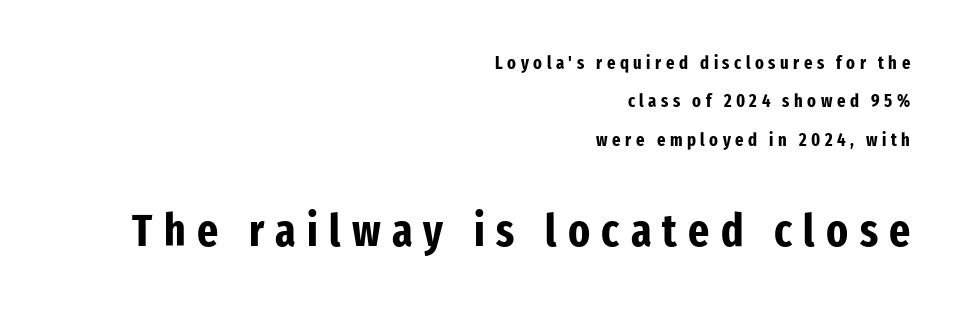
{"serif": "no", "italic": "no", "bold": "yes", "weight": "bold", "width": "condensed", "stroke_contrast": "low", "x_height": "medium", "monospaced": "no", "underline": "no", "align": "right", "line_spacing": "loose", "line_spacing_ratio": 2.13, "letter_spacing": "wide", "letter_spacing_em": 0.25, "larger_block": "second", "size_ratio": 2.5, "glyph_px": 45}
